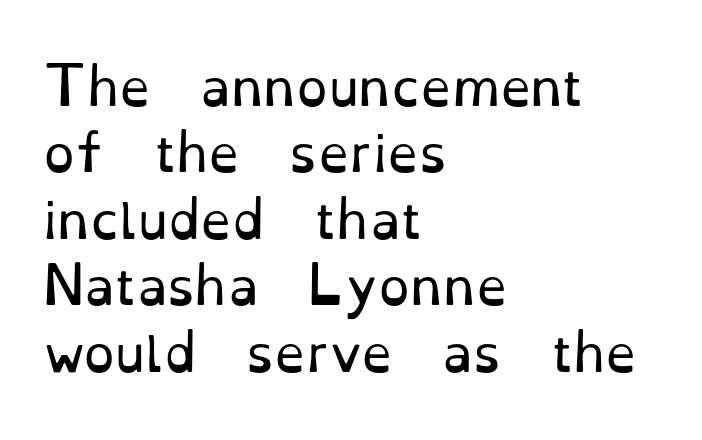
{"italic": "no", "bold": "no", "weight": "regular", "width": "normal", "stroke_contrast": "low", "x_height": "small", "monospaced": "no", "underline": "no", "align": "left", "line_spacing": "normal", "line_spacing_ratio": 1.33, "letter_spacing": "normal", "letter_spacing_em": 0.0, "glyph_px": 50}
